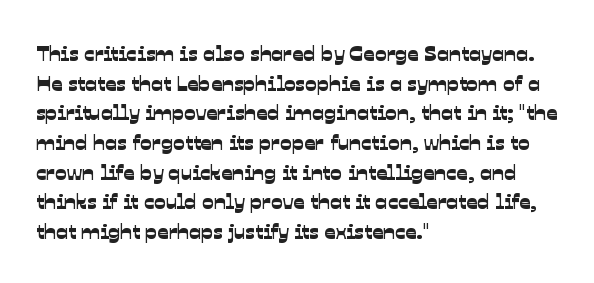
The image shows 22 px text type; set left-aligned, normal line spacing (1.35x), normal letter spacing, not underlined.
